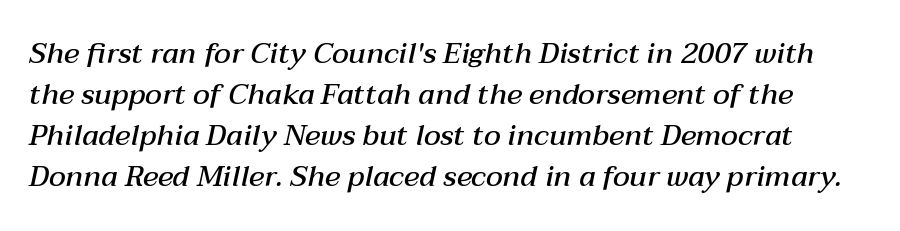
The block of text has a typical density, with ordinary space between rows. Between one letter and the next there's only the usual sliver of space. A bare baseline throughout the passage. This sample has the flowing, uneven cadence of proportional lettering. Firm but not heavy-handed strokes: this text is semibold. Every character sits at an angle, as italics do.
